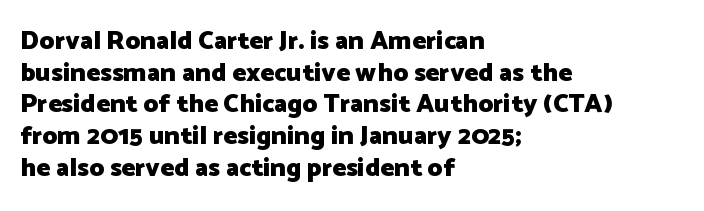
I'd describe the lettering as bold — thick and assertive. Words appear dense and cohesive because spacing is normal. Reading down the block, your eye returns to a fixed left position each line. The lettering holds an erect, upright posture throughout. Descender tails drop into unmarked territory.
